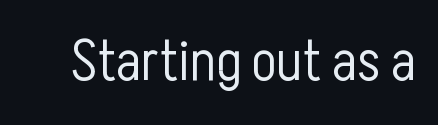
{"serif": "no", "italic": "no", "bold": "no", "weight": "light", "width": "condensed", "stroke_contrast": "low", "x_height": "medium", "monospaced": "no", "underline": "no", "letter_spacing": "normal", "letter_spacing_em": 0.0, "glyph_px": 58}
